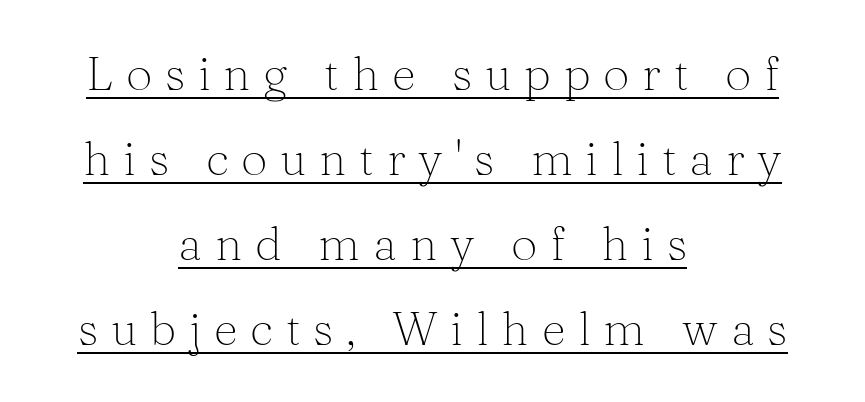
The image shows 47 px light serif type, upright; set centered, line spacing 1.81x, unusually wide letter spacing (+0.27 em), underlined; medium stroke contrast and a medium x-height.
